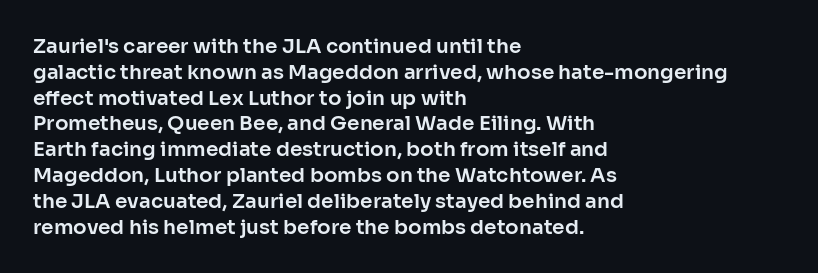
{"italic": "no", "underline": "no", "align": "left", "line_spacing": "normal", "line_spacing_ratio": 1.29, "letter_spacing": "normal", "letter_spacing_em": 0.0, "glyph_px": 20}
